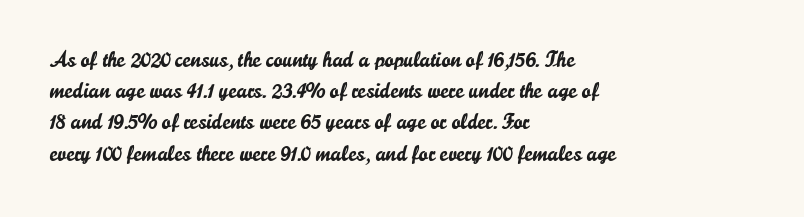
Q: Is the text italic (slanted)? A: Yes.
Q: Is the text underlined? A: No.
Q: How is the paragraph aligned? A: Left-aligned.
Q: Is the spacing between letters normal or unusually wide? A: Normal.
Q: Is the spacing between lines tight, normal or loose? A: Normal.
